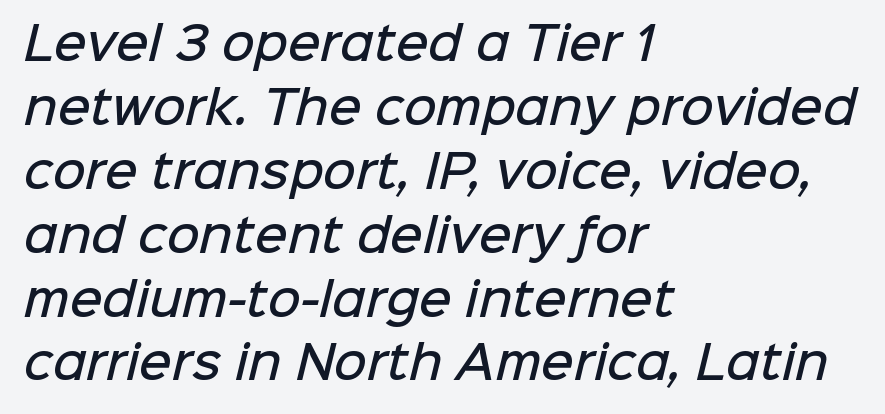
The image shows 45 px semibold sans-serif type; set left-aligned, normal line spacing (1.42x), normal letter spacing, not underlined; low stroke contrast and a medium x-height.
